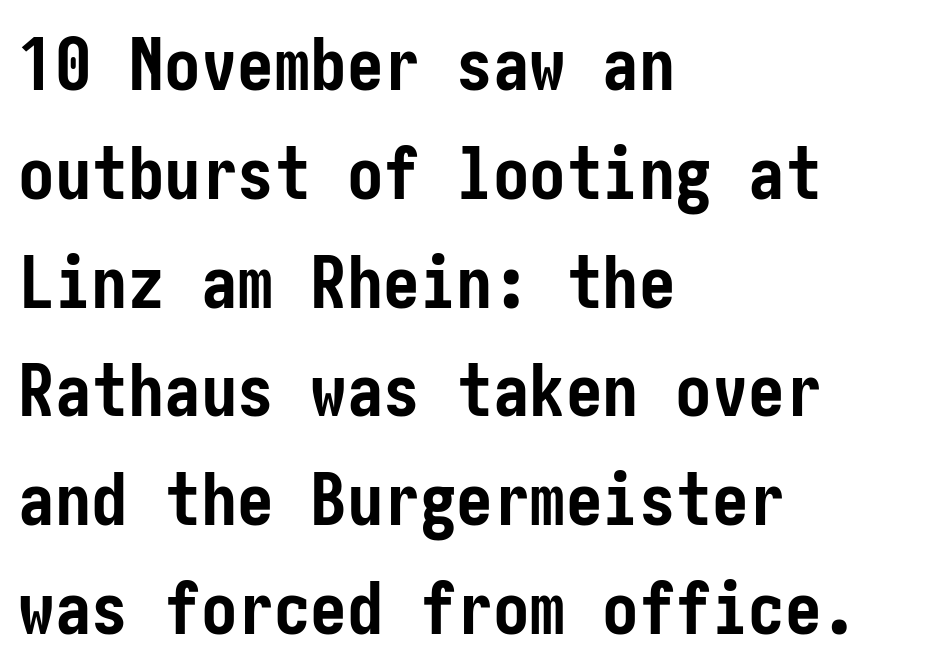
A typesetter would label this face a sans. Notice how the stems are strictly vertical — no italics here. Successive baselines arrive at the customary interval. A student would call this left alignment; a typographer would say flush left, rag right. Caption: standard tracking, unaltered. Look at the stroke-to-counter ratio: heavy, a bold.
